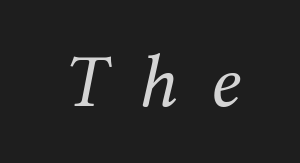
{"serif": "yes", "italic": "yes", "lean": "right", "slant_degrees": 12, "bold": "no", "weight": "regular", "width": "normal", "stroke_contrast": "medium", "x_height": "medium", "monospaced": "no", "underline": "no", "letter_spacing": "wide", "letter_spacing_em": 0.43, "glyph_px": 76}
